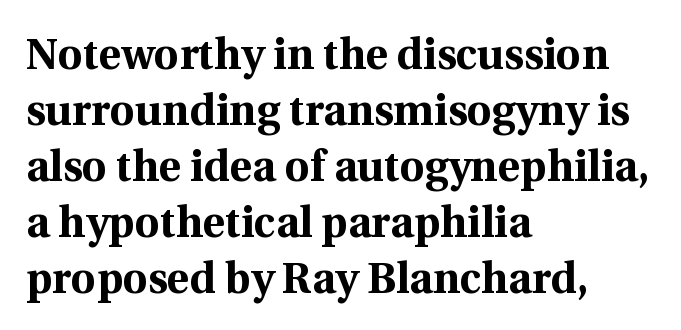
Q: Is the text bold? A: Yes.
Q: Is the text italic (slanted)? A: No, it is upright.
Q: Is the typeface a serif or a sans-serif typeface? A: Serif.
Q: Is the text underlined? A: No.
Q: How is the paragraph aligned? A: Left-aligned.
Q: Is the spacing between letters normal or unusually wide? A: Normal.
Q: Is the spacing between lines tight, normal or loose? A: Normal.
Q: Width (condensed, normal, or wide)? A: Normal.
Q: x-height? A: Medium.
Q: Monospaced? A: No.
